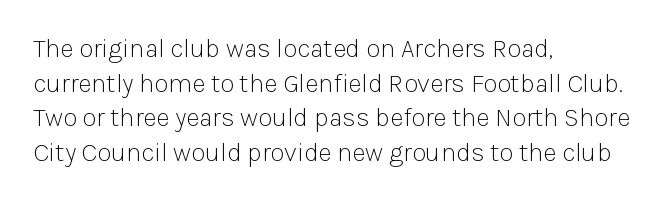
Q: Is the text bold? A: No.
Q: Is the text italic (slanted)? A: No, it is upright.
Q: Is the text underlined? A: No.
Q: How is the paragraph aligned? A: Left-aligned.
Q: Is the spacing between letters normal or unusually wide? A: Normal.
Q: Is the spacing between lines tight, normal or loose? A: Normal.
